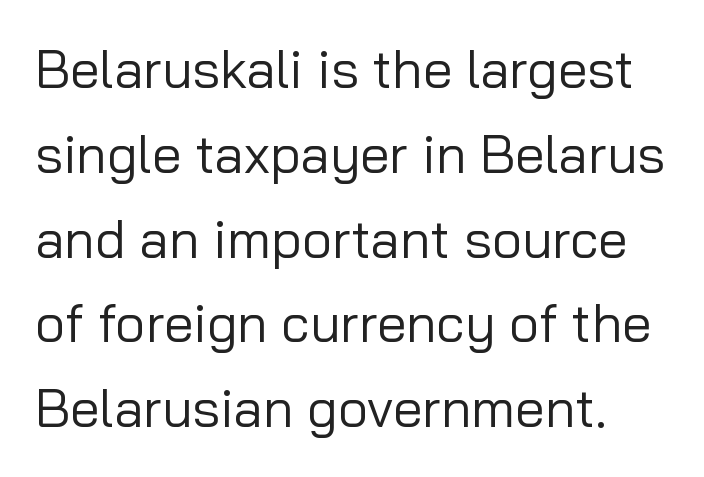
The image shows 53 px regular-weight sans-serif type, upright; set normal line spacing (1.6x), normal letter spacing, not underlined; low stroke contrast and a medium x-height.
